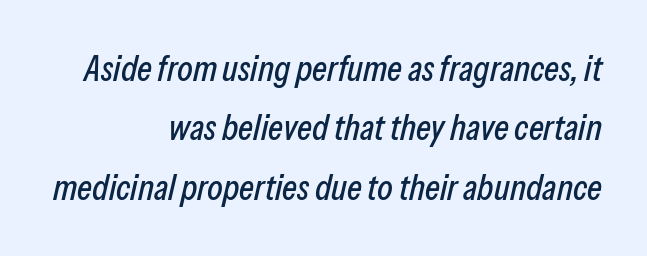
{"italic": "yes", "lean": "right", "slant_degrees": 13, "width": "condensed", "stroke_contrast": "low", "x_height": "medium", "monospaced": "no", "underline": "no", "align": "right", "line_spacing": "normal", "line_spacing_ratio": 1.65, "letter_spacing": "normal", "letter_spacing_em": 0.0, "glyph_px": 36}
